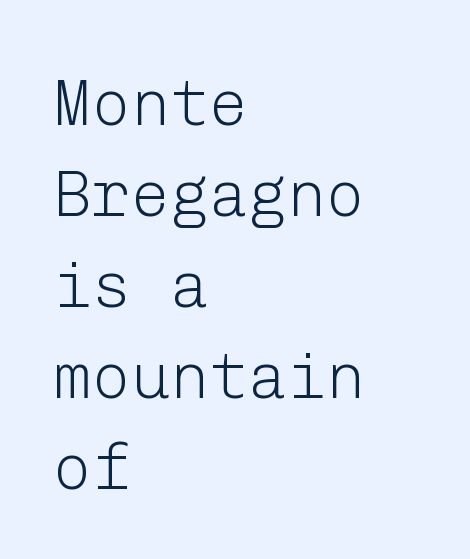
{"serif": "no", "italic": "no", "bold": "no", "weight": "light", "width": "normal", "stroke_contrast": "low", "x_height": "medium", "underline": "no", "align": "left", "line_spacing": "normal", "line_spacing_ratio": 1.4, "letter_spacing": "normal", "letter_spacing_em": 0.0, "glyph_px": 65}
